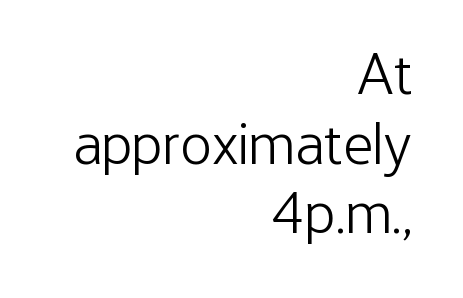
The image shows 59 px light, condensed sans-serif type, upright; set right-aligned, line spacing 1.18x, normal letter spacing, not underlined; low stroke contrast and a medium x-height.
